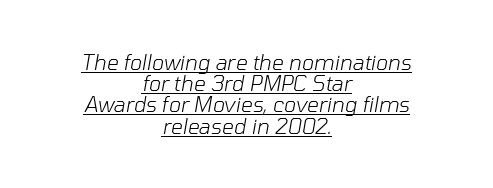
The image shows 21 px text type, italic (leaning right); set centered, tight line spacing (1.01x), normal letter spacing, underlined.
